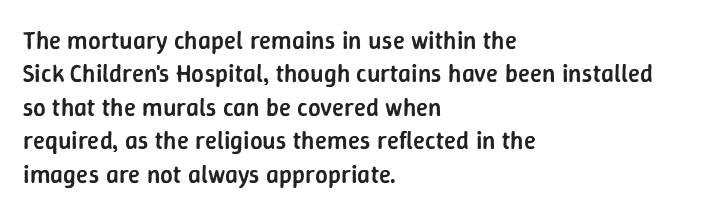
The glyphs have the mass of a demibold cut, below bold. The line-height multiplier appears to be the usual default. Any mark beneath the type? The region is blank. Layout note: lines flush left. Quick note: not italic, upright. The type is set solid horizontally, with unmodified tracking.
